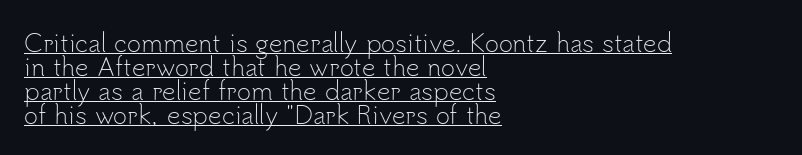
{"italic": "no", "bold": "no", "underline": "yes", "align": "left", "line_spacing": "tight", "line_spacing_ratio": 1.0, "letter_spacing": "normal", "letter_spacing_em": 0.0, "glyph_px": 24}
